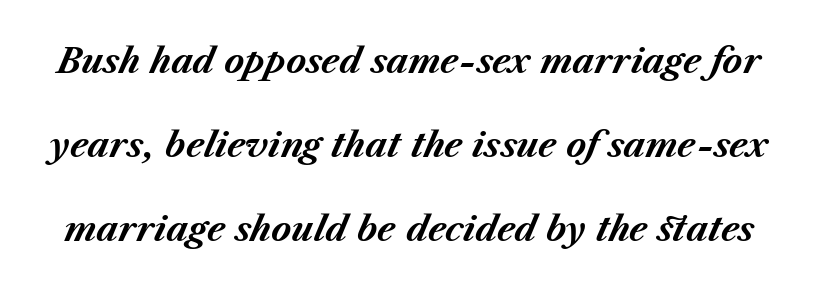
Proportional: the letters do not fall into vertical columns. Glyph-to-glyph distance matches everyday printed text. The space directly below the letters is spotless. Whoever set this chose breathing room over compactness in the vertical rhythm.
